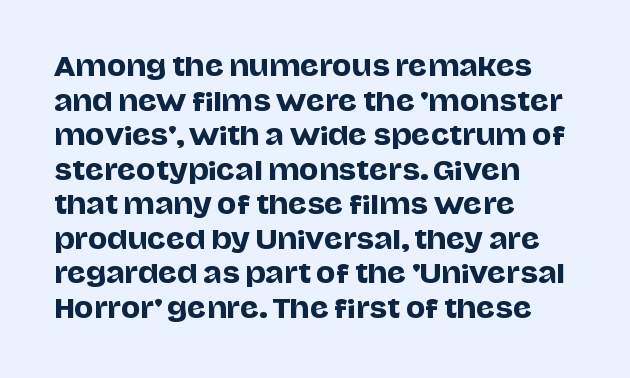
Reading down the block, your eye returns to a fixed left position each line. The line-height multiplier appears to be the usual default. Anything drawn beneath the words? Only blank space. Nope, not italic — everything's standing straight. No extra tracking has been applied to these lines.
